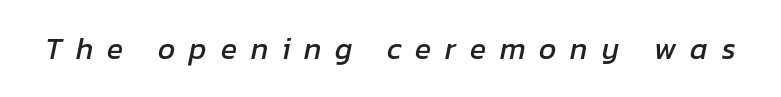
Q: Is the text italic (slanted)? A: Yes, it leans right by about 12 degrees.
Q: Is the text underlined? A: No.
Q: Is the spacing between letters normal or unusually wide? A: Unusually wide.
Q: Width (condensed, normal, or wide)? A: Normal.
Q: Stroke contrast? A: Low.
Q: x-height? A: Medium.
Q: Monospaced? A: No.
